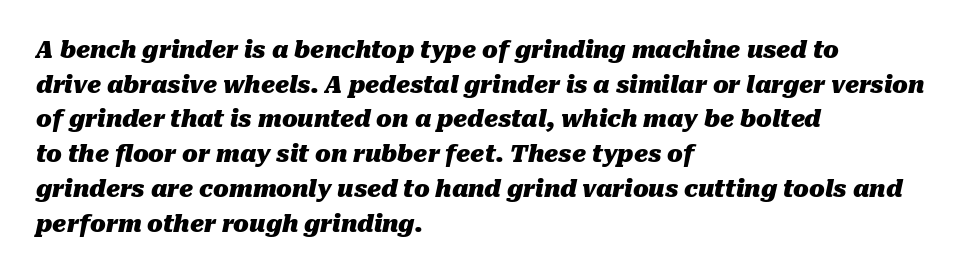
The image shows 23 px bold type, italic (leaning right); set left-aligned, normal line spacing (1.51x), normal letter spacing, not underlined.
